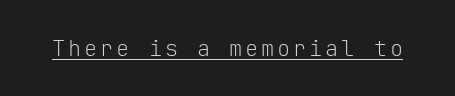
{"italic": "no", "bold": "no", "underline": "yes", "glyph_px": 22}
